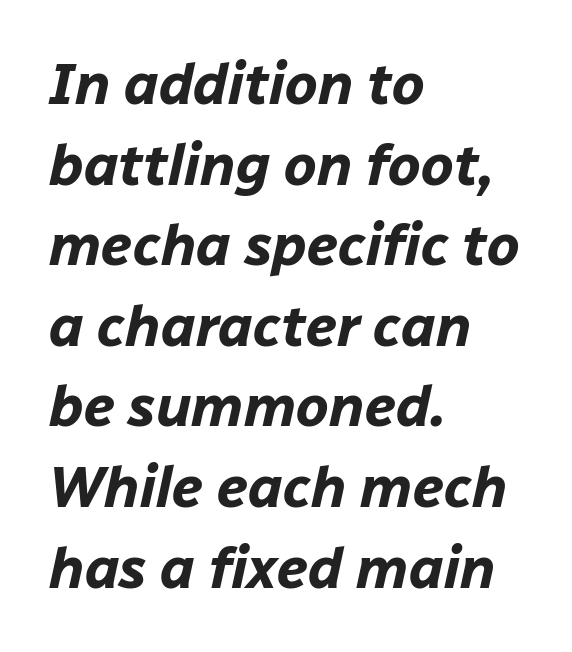
{"italic": "yes", "lean": "right", "slant_degrees": 12, "bold": "yes", "weight": "bold", "width": "normal", "stroke_contrast": "low", "x_height": "medium", "monospaced": "no", "underline": "no", "align": "left", "line_spacing": "normal", "line_spacing_ratio": 1.39, "letter_spacing": "normal", "letter_spacing_em": 0.0, "glyph_px": 58}
